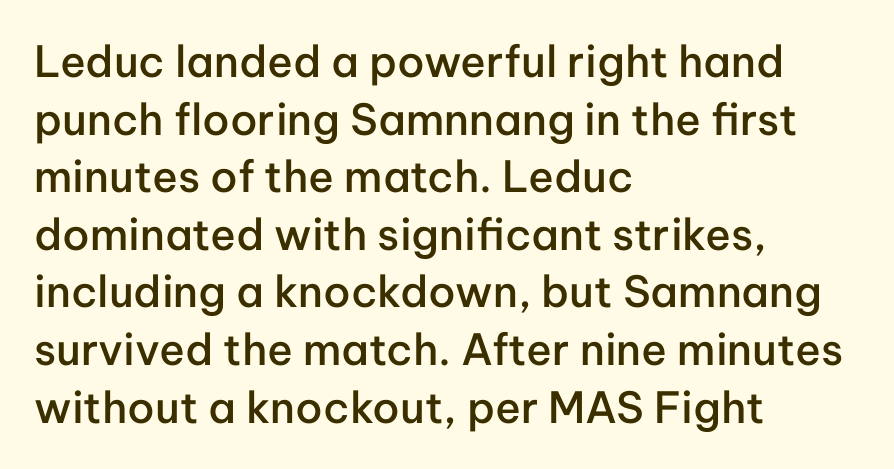
Q: Is the text bold? A: Semi-bold.
Q: Is the text italic (slanted)? A: No, it is upright.
Q: Is the typeface a serif or a sans-serif typeface? A: Sans-serif.
Q: Is the text underlined? A: No.
Q: How is the paragraph aligned? A: Left-aligned.
Q: Is the spacing between letters normal or unusually wide? A: Normal.
Q: Is the spacing between lines tight, normal or loose? A: Normal.
Q: Width (condensed, normal, or wide)? A: Normal.
Q: Stroke contrast? A: Low.
Q: x-height? A: Medium.
Q: Monospaced? A: No.
